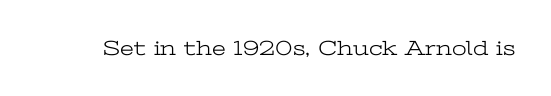
The passage shown is not underscored anywhere. The font's upright variant was chosen for this text. Stems here are at most as thick as an everyday book face. Observe the ordinary spacing: letters are neighbours, not strangers.
